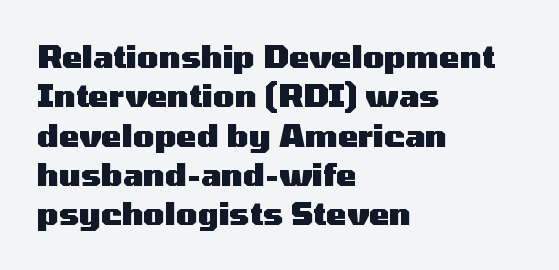
Q: Is the text bold? A: Yes.
Q: Is the text italic (slanted)? A: No, it is upright.
Q: Is the typeface a serif or a sans-serif typeface? A: Sans-serif.
Q: Is the text underlined? A: No.
Q: How is the paragraph aligned? A: Left-aligned.
Q: Is the spacing between letters normal or unusually wide? A: Normal.
Q: Is the spacing between lines tight, normal or loose? A: Normal.
Q: Width (condensed, normal, or wide)? A: Wide.
Q: Stroke contrast? A: Medium.
Q: x-height? A: Medium.
Q: Monospaced? A: No.
